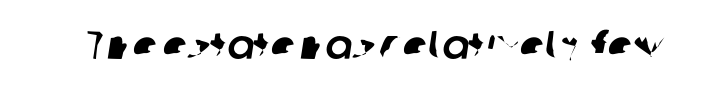
The image shows 40 px sans-serif type; set normal letter spacing, not underlined; low stroke contrast and a medium x-height.
